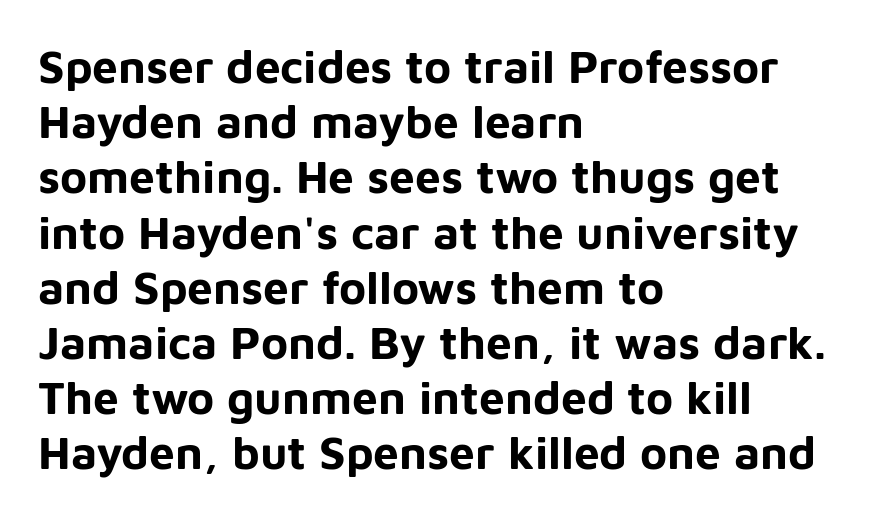
The image shows 46 px bold sans-serif type, upright; set left-aligned, line spacing 1.2x, normal letter spacing, not underlined; low stroke contrast and a medium x-height.
